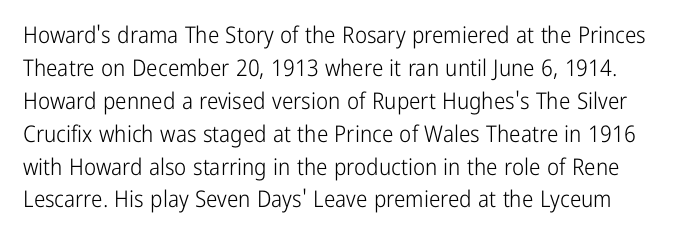
No letter is thick-stroked: the sample isn't bold. Beneath every word, the page is bare. The letters stand upright; this is a roman face. Default kerning and tracking; the words read as compact shapes. What's the leading like? Ordinary, nothing unusual.
